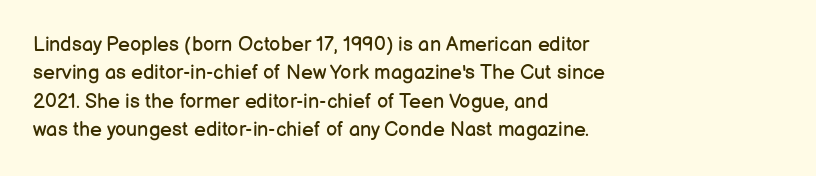
Q: Is the text bold? A: No.
Q: Is the text italic (slanted)? A: No, it is upright.
Q: Is the text underlined? A: No.
Q: How is the paragraph aligned? A: Left-aligned.
Q: Is the spacing between letters normal or unusually wide? A: Normal.
Q: Is the spacing between lines tight, normal or loose? A: Normal.
